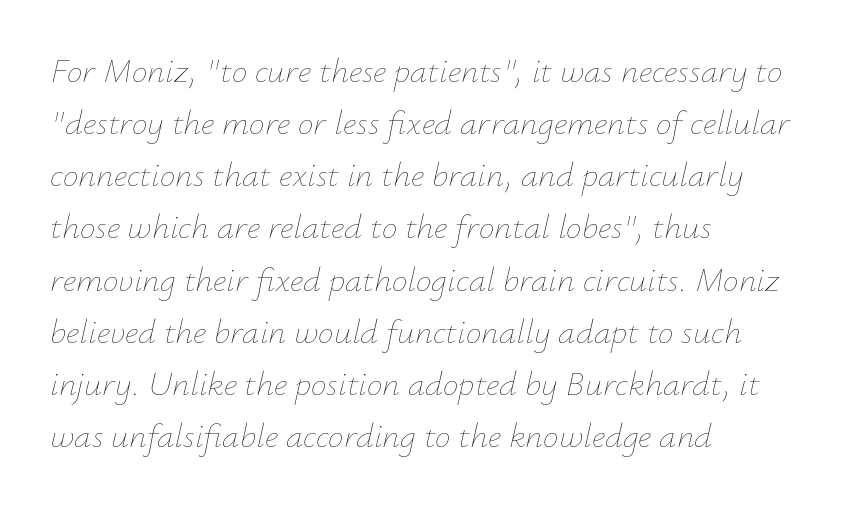
One glance says typical: line gaps are just what's usual. You could not count columns in this text — the font is proportionally spaced. Is the block centered? No — it sits flush against the left margin. These lines were composed using italics.
